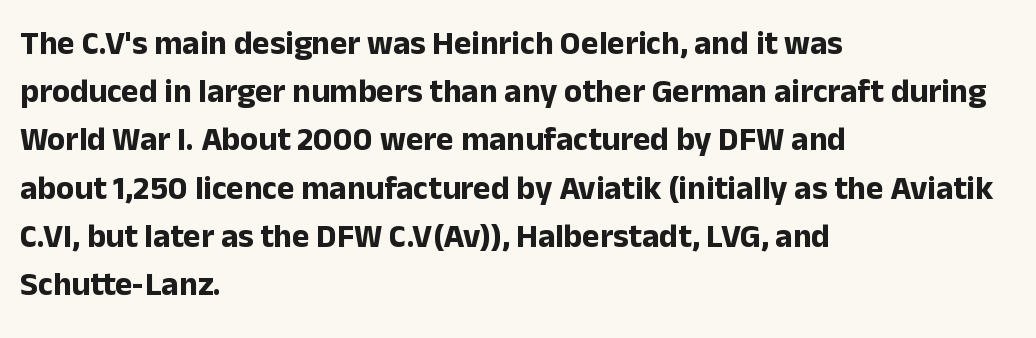
The face used here is proportionally spaced, like ordinary book or web type. Reading down the column, the eye jumps a familiar distance to each next line. The specimen reads as upright at a glance. The designer went with a sans here, leaving each stem footless. If you drew a ruler down the left edge, every line would touch it.
